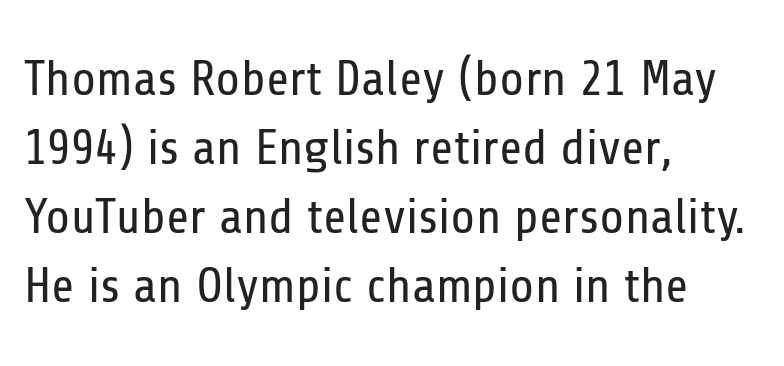
The image shows 50 px regular-weight, condensed sans-serif type, upright; set left-aligned, normal line spacing (1.38x), normal letter spacing, not underlined; low stroke contrast and a medium x-height.
